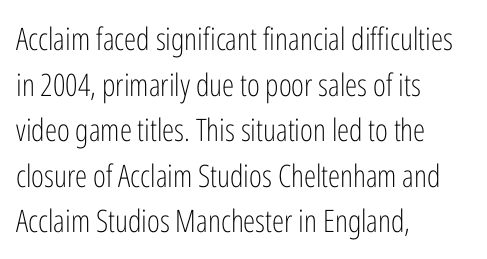
The image shows 31 px light, condensed sans-serif type, upright; set left-aligned, normal line spacing (1.47x), normal letter spacing, not underlined; low stroke contrast and a medium x-height.
